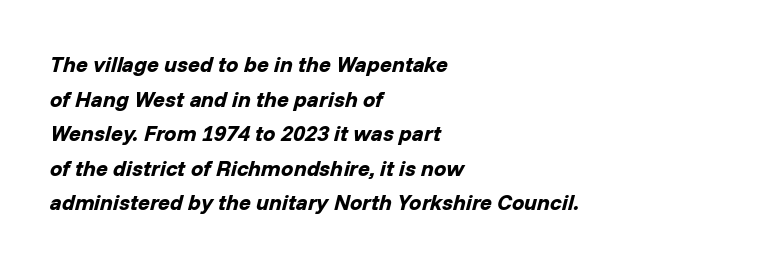
Q: Is the text bold? A: Yes.
Q: Is the text italic (slanted)? A: Yes, it leans right by about 14 degrees.
Q: Is the text underlined? A: No.
Q: How is the paragraph aligned? A: Left-aligned.
Q: Is the spacing between letters normal or unusually wide? A: Normal.
Q: Is the spacing between lines tight, normal or loose? A: Normal.
